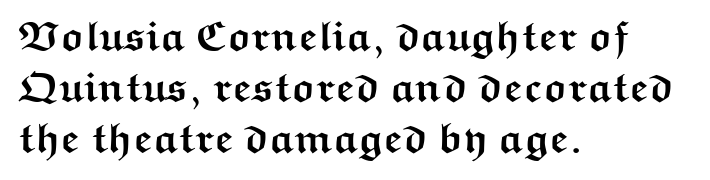
Q: Is the text bold? A: Yes.
Q: Is the text italic (slanted)? A: No, it is upright.
Q: Is the typeface a serif or a sans-serif typeface? A: Sans-serif.
Q: Is the text underlined? A: No.
Q: How is the paragraph aligned? A: Left-aligned.
Q: Is the spacing between letters normal or unusually wide? A: Normal.
Q: Width (condensed, normal, or wide)? A: Wide.
Q: Stroke contrast? A: Medium.
Q: x-height? A: Medium.
Q: Monospaced? A: No.
